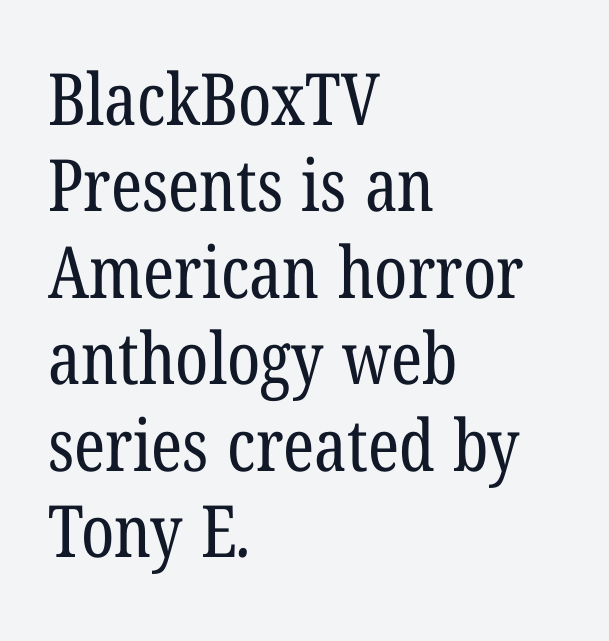
Q: Is the text bold? A: No.
Q: Is the typeface a serif or a sans-serif typeface? A: Serif.
Q: Is the text underlined? A: No.
Q: How is the paragraph aligned? A: Left-aligned.
Q: Is the spacing between letters normal or unusually wide? A: Normal.
Q: Width (condensed, normal, or wide)? A: Condensed.
Q: Stroke contrast? A: Low.
Q: x-height? A: Medium.
Q: Monospaced? A: No.
